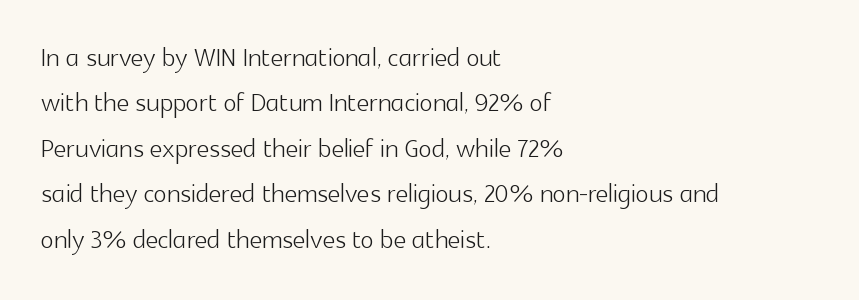
{"serif": "no", "italic": "no", "bold": "no", "weight": "light", "width": "normal", "x_height": "medium", "monospaced": "no", "underline": "no", "align": "left", "line_spacing": "normal", "line_spacing_ratio": 1.3, "letter_spacing": "normal", "letter_spacing_em": 0.0, "glyph_px": 35}
